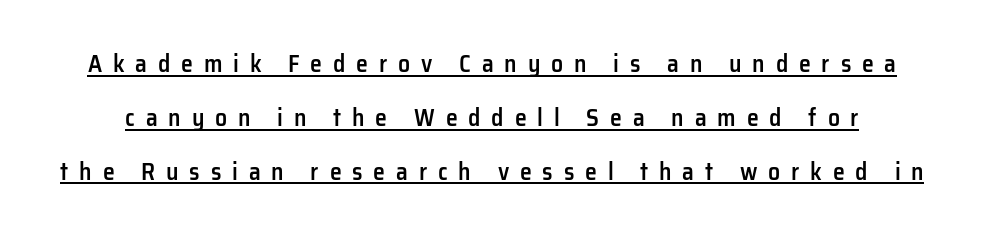
The image shows 24 px text type, upright; set loose line spacing (2.24x), unusually wide letter spacing (+0.45 em), underlined.
